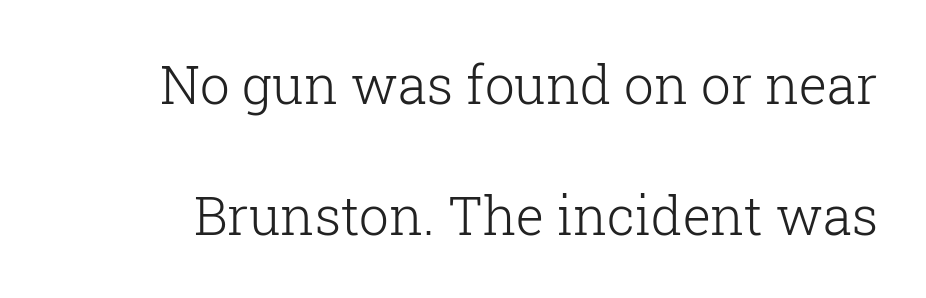
{"serif": "yes", "italic": "no", "bold": "no", "weight": "light", "width": "normal", "stroke_contrast": "low", "x_height": "medium", "monospaced": "no", "underline": "no", "line_spacing": "loose", "line_spacing_ratio": 2.47, "letter_spacing": "normal", "letter_spacing_em": 0.0, "glyph_px": 53}
